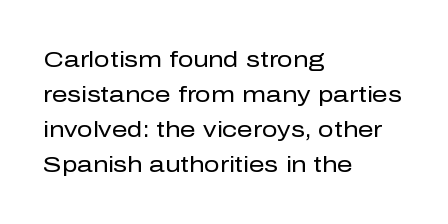
{"italic": "no", "bold": "no", "underline": "no", "align": "left", "line_spacing": "normal", "line_spacing_ratio": 1.59, "letter_spacing": "normal", "letter_spacing_em": 0.0, "glyph_px": 22}
